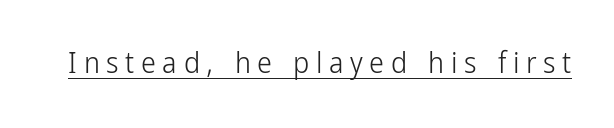
The image shows 30 px light, condensed sans-serif type, upright; set unusually wide letter spacing (+0.22 em), underlined; low stroke contrast and a medium x-height.
